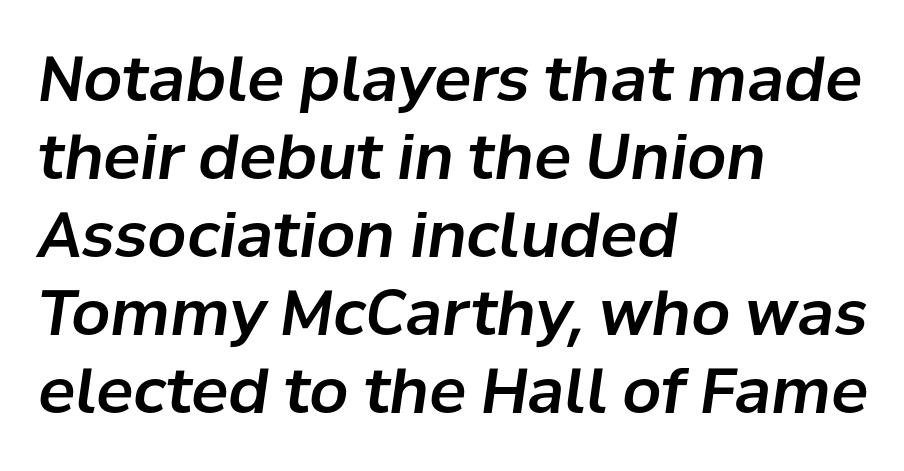
Visually the block forms a straight wall on the left and a jagged coastline on the right. A clean baseline with only descenders dipping below it. A typesetter would call this proportional, since set widths differ per character. No extra tracking has been applied to these lines.
